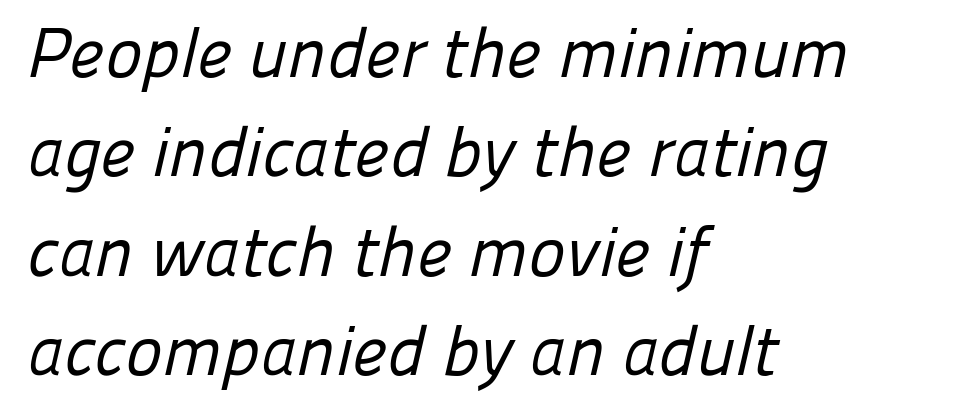
The image shows 70 px regular-weight sans-serif type; set left-aligned, normal line spacing (1.42x), normal letter spacing, not underlined; low stroke contrast and a medium x-height.
